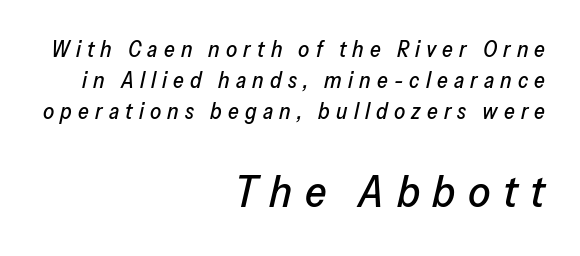
{"italic": "yes", "lean": "right", "slant_degrees": 13, "width": "normal", "stroke_contrast": "low", "x_height": "medium", "monospaced": "no", "underline": "no", "align": "right", "line_spacing": "normal", "line_spacing_ratio": 1.4, "letter_spacing": "wide", "letter_spacing_em": 0.28, "larger_block": "second", "size_ratio": 2.0, "glyph_px": 44}
